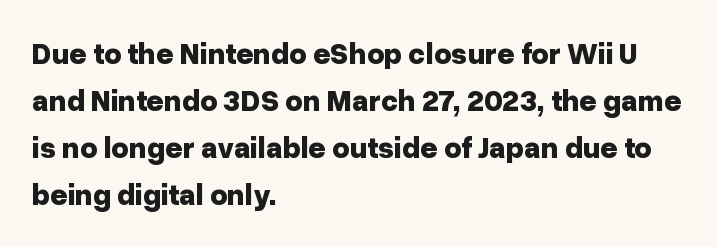
{"serif": "no", "italic": "no", "bold": "yes", "weight": "bold", "width": "normal", "stroke_contrast": "low", "x_height": "medium", "monospaced": "no", "underline": "no", "align": "left", "line_spacing": "normal", "line_spacing_ratio": 1.57, "letter_spacing": "normal", "letter_spacing_em": 0.0, "glyph_px": 30}
